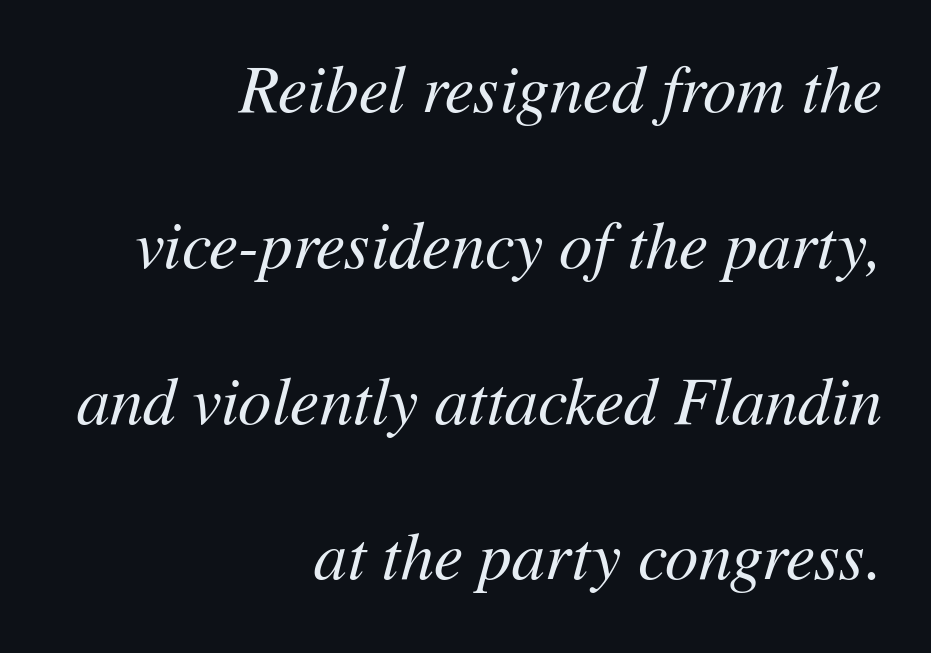
The image shows 66 px regular-weight type, italic (leaning right); set right-aligned, loose line spacing (2.36x), normal letter spacing, not underlined; medium stroke contrast and a medium x-height.
